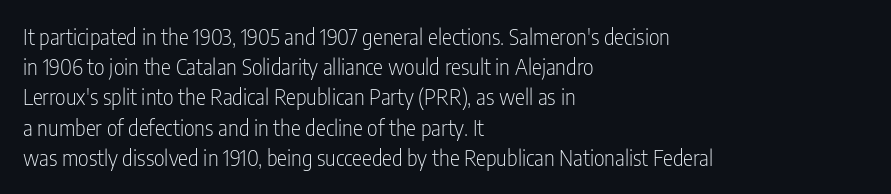
The image shows 21 px text type, upright; set left-aligned, normal line spacing (1.44x), normal letter spacing, not underlined.
